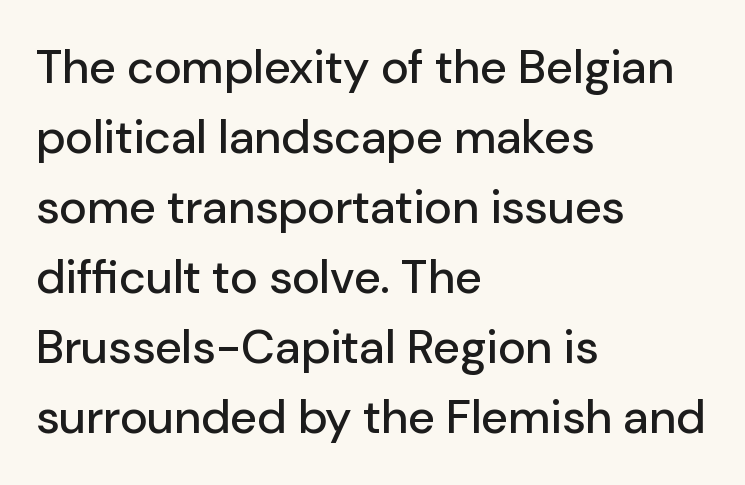
{"serif": "no", "italic": "no", "width": "normal", "stroke_contrast": "low", "x_height": "medium", "monospaced": "no", "underline": "no", "align": "left", "line_spacing": "normal", "line_spacing_ratio": 1.49, "letter_spacing": "normal", "letter_spacing_em": 0.0, "glyph_px": 47}
